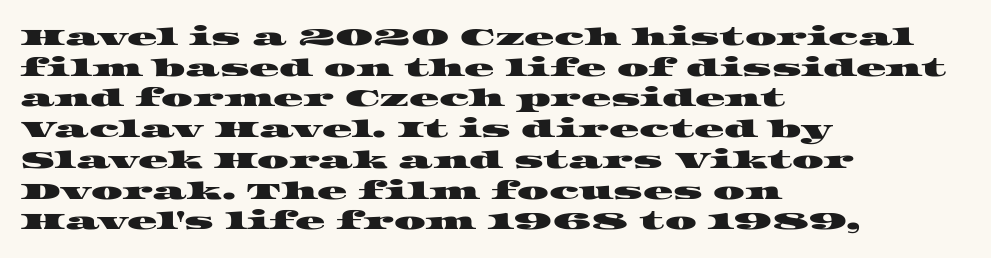
The image shows 25 px text type; set left-aligned, line spacing 1.23x, normal letter spacing, not underlined.
